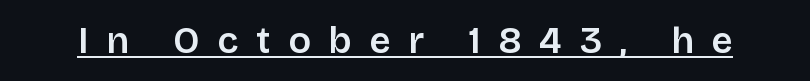
{"serif": "no", "italic": "no", "bold": "semi", "weight": "semibold", "width": "normal", "stroke_contrast": "low", "x_height": "large", "monospaced": "no", "underline": "yes", "letter_spacing": "wide", "letter_spacing_em": 0.48, "glyph_px": 37}
